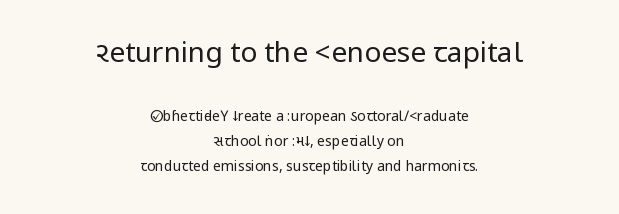
The text block is weighted toward neither margin, spreading evenly from the middle. What stands out about the letter spacing? Nothing — it is the standard amount. Just letters on the line, the space beneath them empty. Compared with a typical body face, this is equally light or lighter still. The designer gave the opening block more size than the closing block.
